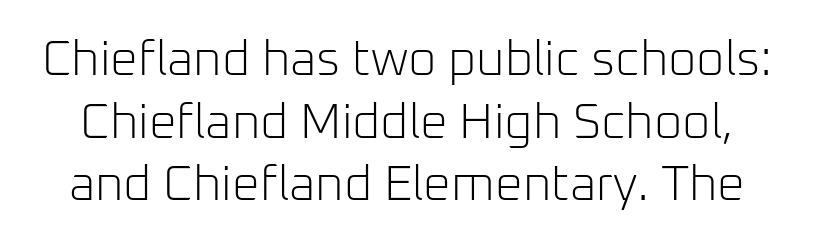
Ordinary non-slanted type is in use. Between one letter and the next there's only the usual sliver of space. Counters stay open thanks to moderate or lighter strokes. Evenly set lines give the paragraph a standard silhouette. Character widths vary here, with narrow letters taking less room than wide ones.
